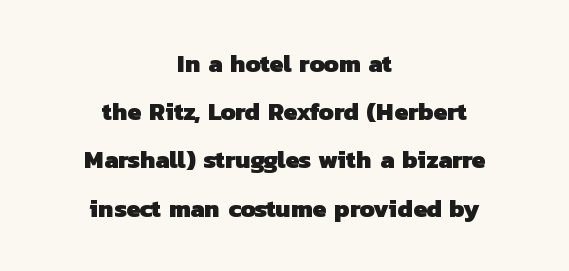
{"bold": "yes", "underline": "no", "align": "center", "line_spacing": "loose", "line_spacing_ratio": 1.93, "letter_spacing": "normal", "letter_spacing_em": 0.0, "glyph_px": 25}
